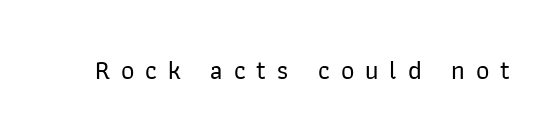
Plain, unruled lines of type. The face used here is rendered with a markedly widened letterfit. This sample uses an upright cut, with every glyph sitting square on the baseline.
